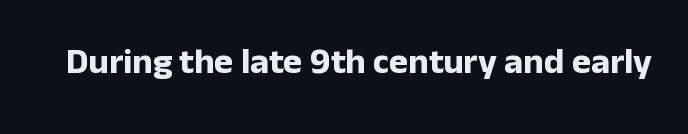
{"serif": "no", "italic": "no", "bold": "yes", "weight": "bold", "width": "normal", "stroke_contrast": "low", "x_height": "medium", "monospaced": "no", "underline": "no", "letter_spacing": "normal", "letter_spacing_em": 0.0, "glyph_px": 36}
